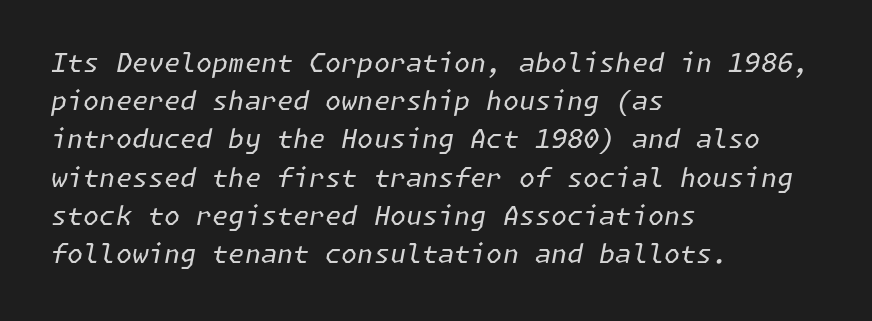
These lines keep a tight, regular rhythm from letter to letter. Quick note: underline off. The compositor pushed each line to the left boundary. Observe the lean: these are italic letterforms. The vertical gap from one line to the next is medium.
